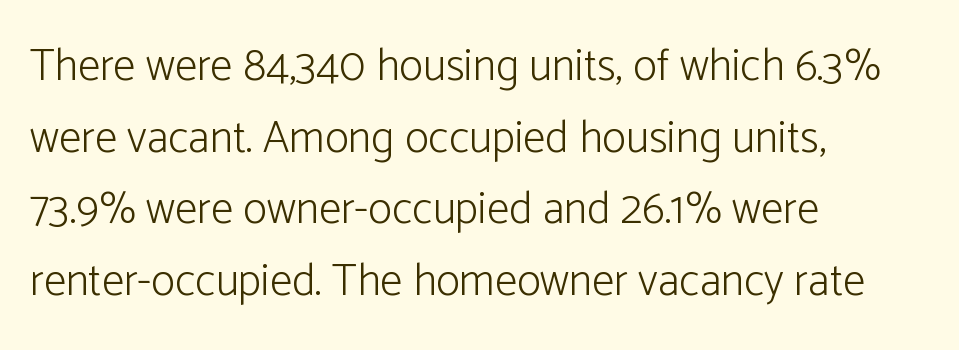
On a weight scale, this lands at 450 or below. Plain, unruled lines of type. Where is the straight margin? On the left. Leading matches the norm, producing a regular column.
